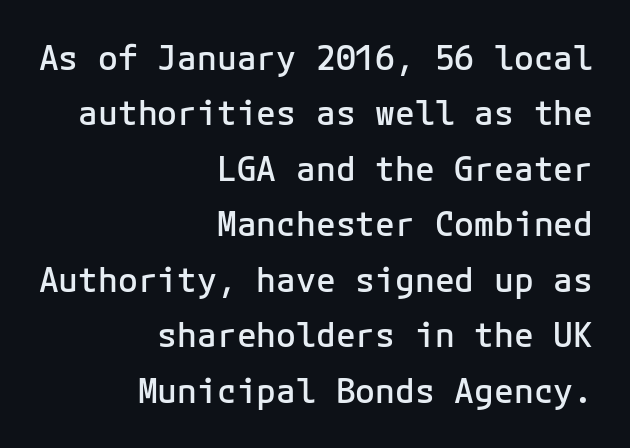
The letters march in equal steps, a hallmark of fixed-pitch type. One-word summary of the alignment: right. Normally led — the rows are evenly, conventionally spaced. The letters carry no serifs — their stems end cleanly without finishing strokes.
